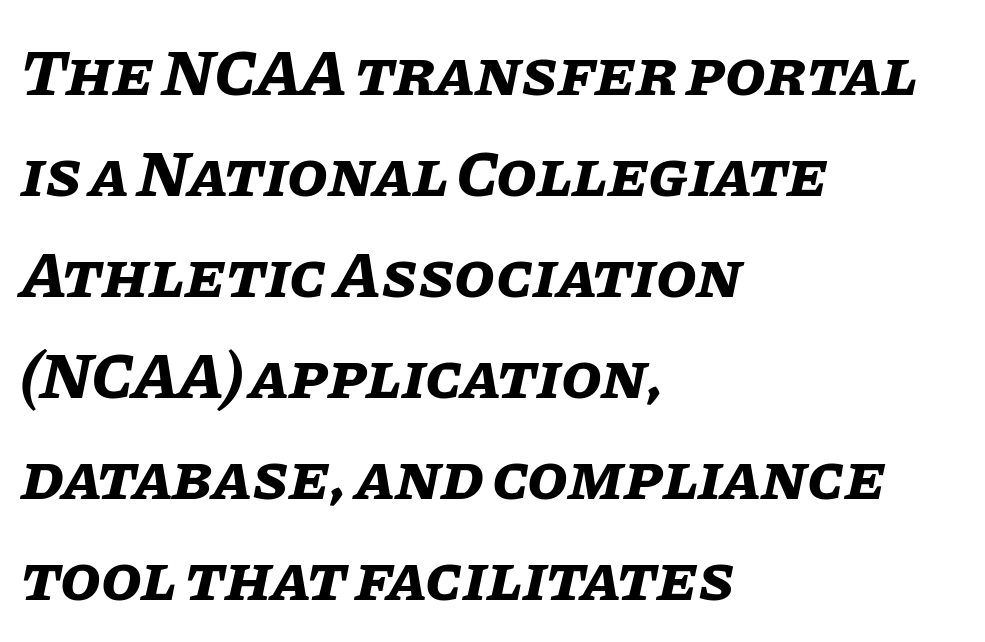
{"italic": "yes", "lean": "right", "slant_degrees": 11, "bold": "yes", "weight": "bold", "width": "normal", "stroke_contrast": "low", "x_height": "large", "monospaced": "no", "underline": "no", "align": "left", "line_spacing": "normal", "line_spacing_ratio": 1.53, "letter_spacing": "normal", "letter_spacing_em": 0.0, "glyph_px": 66}
